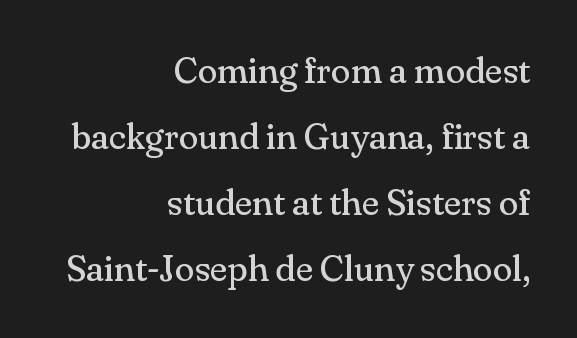
The image shows 36 px regular-weight serif type, upright; set right-aligned, line spacing 1.83x, normal letter spacing, not underlined; medium stroke contrast and a small x-height.
